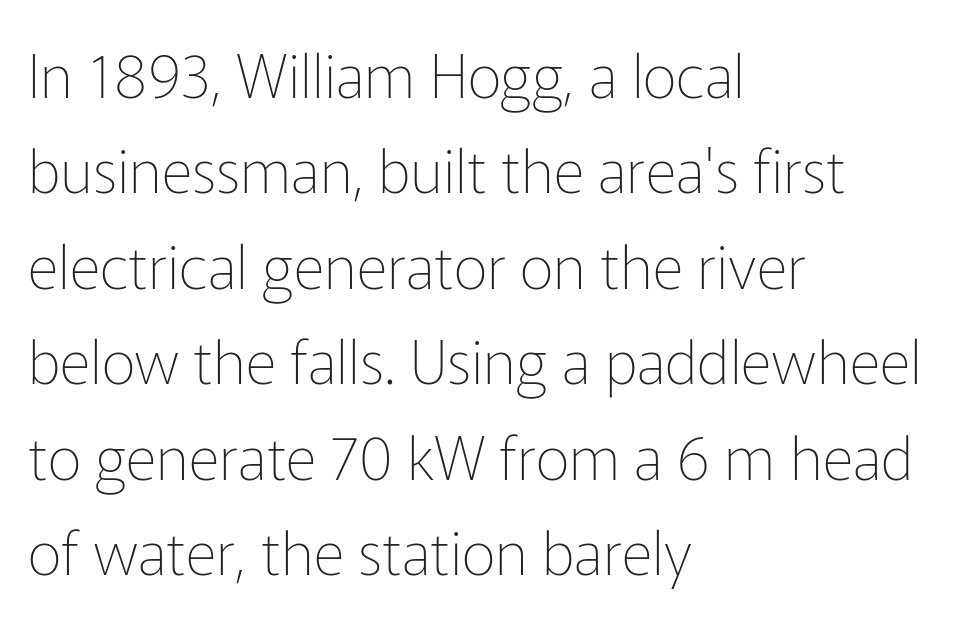
The image shows 60 px thin sans-serif type, upright; set left-aligned, normal line spacing (1.59x), normal letter spacing, not underlined; low stroke contrast and a medium x-height.
